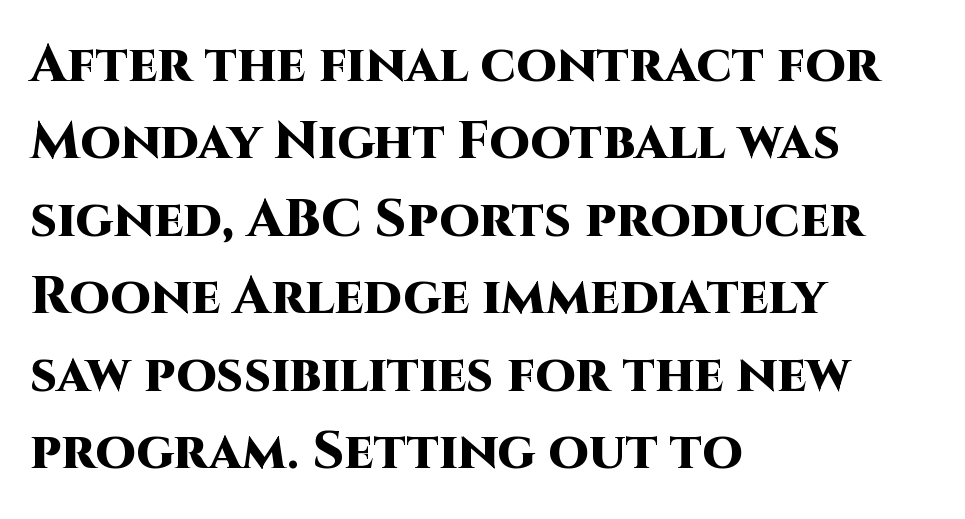
{"serif": "no", "italic": "no", "bold": "yes", "weight": "heavy", "width": "normal", "stroke_contrast": "high", "x_height": "large", "monospaced": "no", "underline": "no", "align": "left", "line_spacing": "normal", "line_spacing_ratio": 1.49, "letter_spacing": "normal", "letter_spacing_em": 0.0, "glyph_px": 52}
